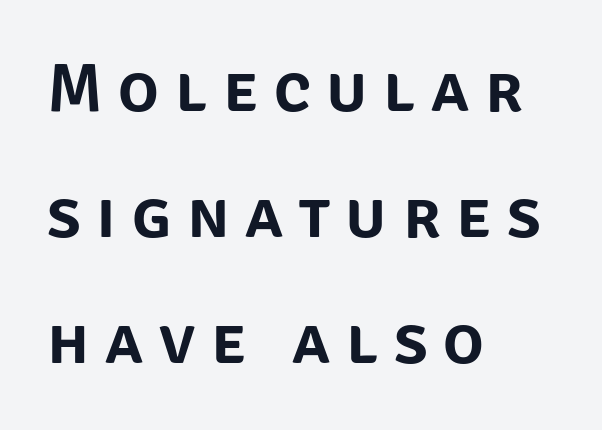
If you drew a line through each stem, it would be perfectly vertical. Each word looks stretched out because of the extra space between its letters. Each letter's strokes conclude bluntly, with no projecting serifs. Each letter keeps its own natural width here, so spacing adapts to shape. The lines are quadded left. A bare baseline throughout the passage.
